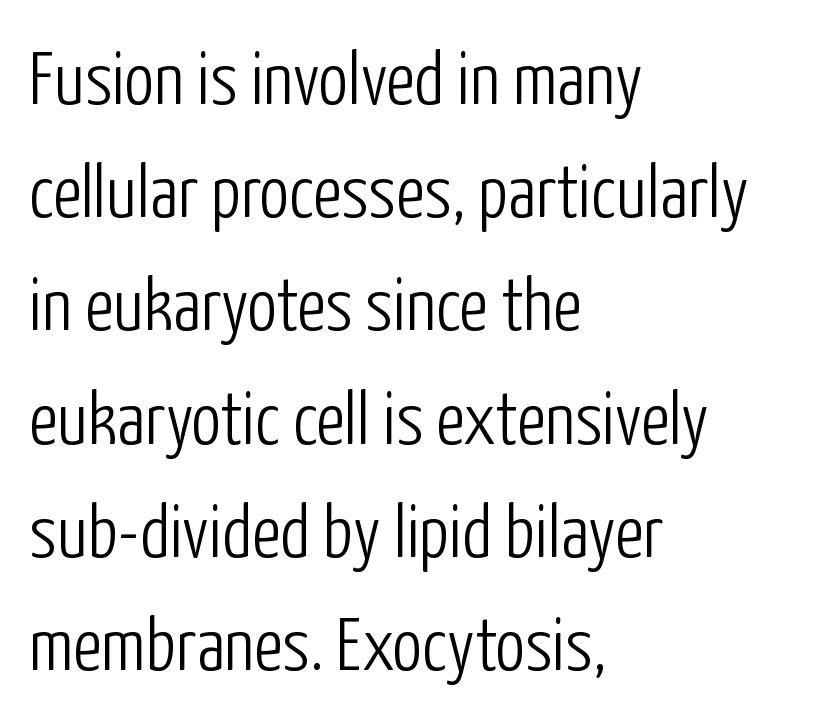
Unlike a traditional serif, this face leaves its strokes unadorned. The lettering stays uniformly vertical, giving the passage a roman look. Horizontal bands of white between lines are of average thickness. The letters look calm and open, with moderate or lighter stems. A classic flush-left, rag-right setting is used for this passage. Students, note that the glyphs here touch the page at normal intervals.
